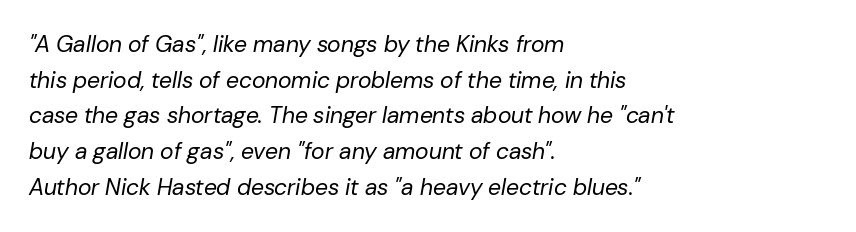
The image shows 23 px text type, italic (leaning right); set left-aligned, normal line spacing (1.55x), normal letter spacing, not underlined.
